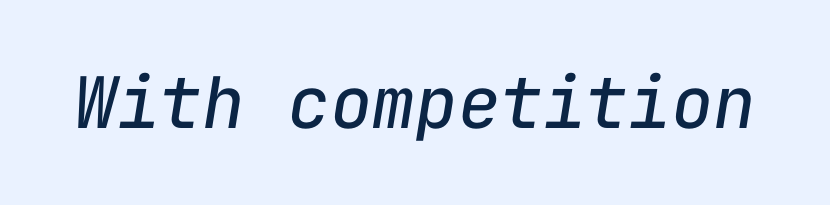
The image shows 71 px regular-weight type, italic (leaning right), monospaced; set normal letter spacing, not underlined; low stroke contrast and a medium x-height.
